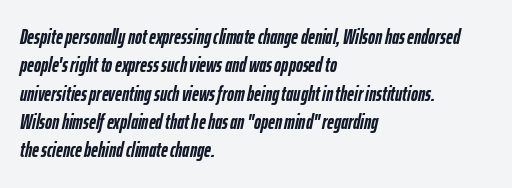
{"italic": "yes", "lean": "right", "slant_degrees": 12, "bold": "yes", "underline": "no", "align": "left", "line_spacing": "normal", "line_spacing_ratio": 1.35, "letter_spacing": "normal", "letter_spacing_em": 0.0, "glyph_px": 21}
